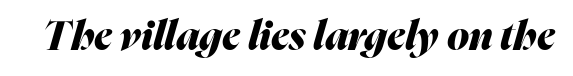
{"italic": "yes", "lean": "right", "slant_degrees": 16, "bold": "yes", "weight": "heavy", "width": "normal", "stroke_contrast": "medium", "x_height": "medium", "monospaced": "no", "underline": "no", "letter_spacing": "normal", "letter_spacing_em": 0.0, "glyph_px": 40}
